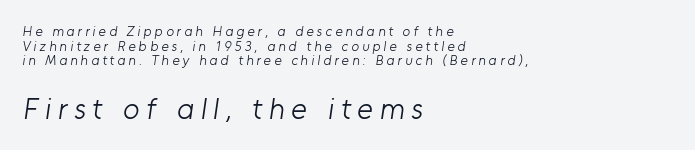
The image shows 30 px light sans-serif type; set left-aligned, tight line spacing (1.05x), unusually wide letter spacing (+0.22 em), not underlined; the second (bottom) block is 2.14x larger; low stroke contrast and a medium x-height.
